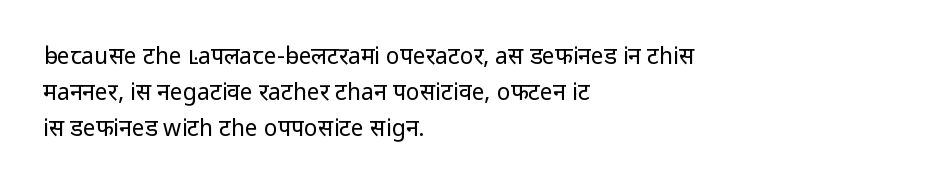
The foot of each line stays bare and open. It's the straight-up-and-down kind of type. The gaps between neighbouring characters are ordinary and unremarkable. A normal amount of white space separates one row of letters from the next. Typeset ragged right — the left edge is the straight one. Is the stroke heavy? The answer is a plain regular-or-lighter.
